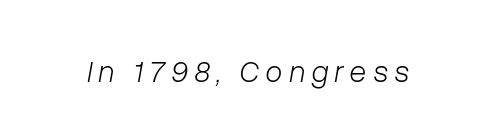
{"italic": "yes", "lean": "right", "slant_degrees": 10, "bold": "no", "weight": "light", "width": "normal", "stroke_contrast": "low", "x_height": "medium", "monospaced": "no", "underline": "no", "letter_spacing": "wide", "letter_spacing_em": 0.2, "glyph_px": 31}
